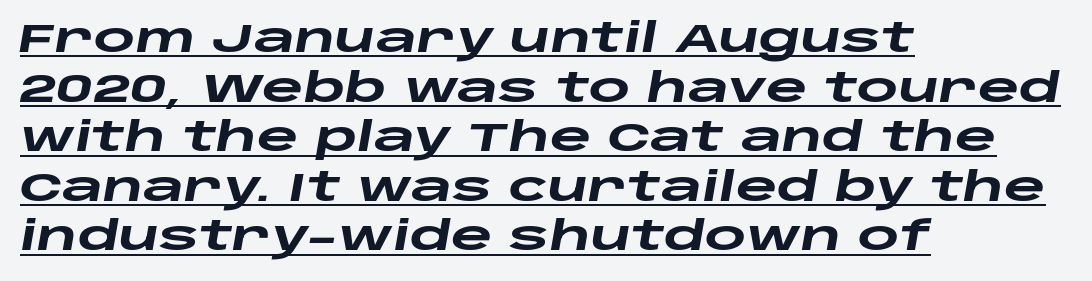
The image shows 40 px heavy, wide type, italic (leaning right); set left-aligned, line spacing 1.24x, normal letter spacing, underlined; low stroke contrast and a large x-height.
